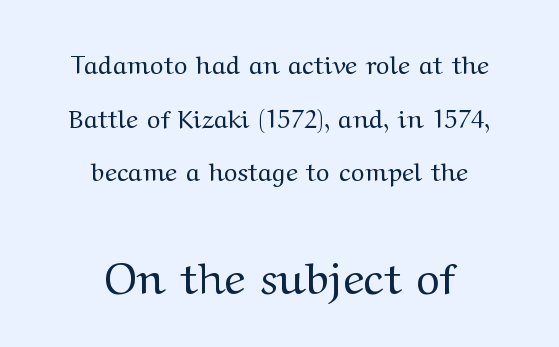
{"serif": "yes", "italic": "no", "bold": "no", "weight": "regular", "width": "wide", "stroke_contrast": "medium", "x_height": "medium", "monospaced": "no", "underline": "no", "align": "center", "line_spacing": "loose", "line_spacing_ratio": 2.06, "letter_spacing": "normal", "letter_spacing_em": 0.0, "larger_block": "second", "size_ratio": 1.73, "glyph_px": 45}
